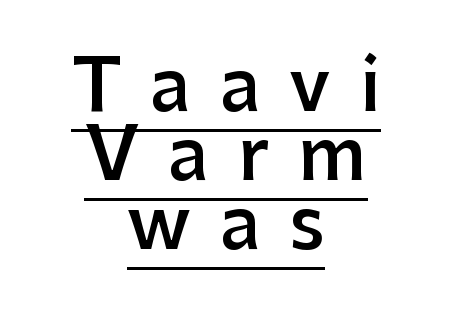
Q: Is the text bold? A: Semi-bold.
Q: Is the text italic (slanted)? A: No, it is upright.
Q: Is the typeface a serif or a sans-serif typeface? A: Sans-serif.
Q: Is the text underlined? A: Yes.
Q: How is the paragraph aligned? A: Centered.
Q: Is the spacing between letters normal or unusually wide? A: Unusually wide.
Q: Is the spacing between lines tight, normal or loose? A: Tight.
Q: Width (condensed, normal, or wide)? A: Normal.
Q: Stroke contrast? A: Low.
Q: x-height? A: Medium.
Q: Monospaced? A: No.
